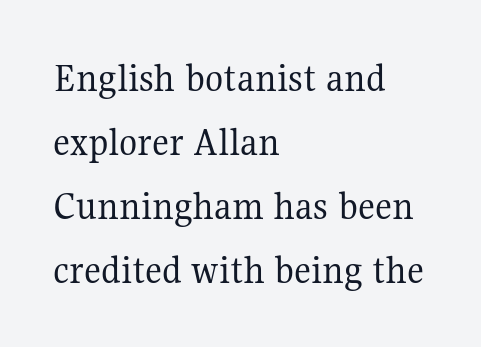
{"serif": "yes", "italic": "no", "bold": "no", "weight": "regular", "width": "normal", "stroke_contrast": "medium", "x_height": "medium", "monospaced": "no", "underline": "no", "align": "left", "line_spacing": "normal", "line_spacing_ratio": 1.52, "letter_spacing": "normal", "letter_spacing_em": 0.0, "glyph_px": 42}
